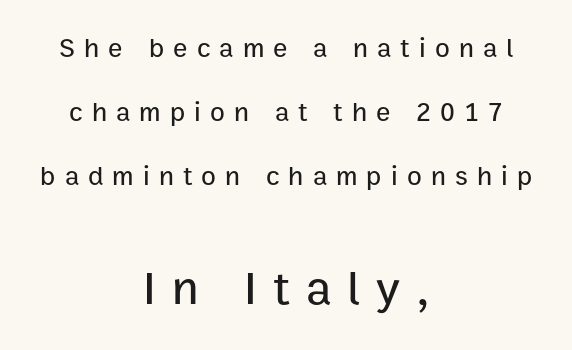
The image shows 48 px sans-serif type, upright; set centered, loose line spacing (2.37x), unusually wide letter spacing (+0.34 em), not underlined; the second (bottom) block is 1.78x larger; low stroke contrast and a medium x-height.
